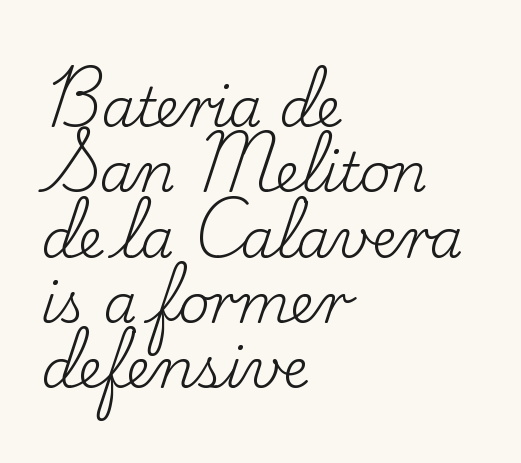
{"serif": "yes", "bold": "no", "weight": "regular", "width": "normal", "stroke_contrast": "low", "x_height": "small", "monospaced": "no", "underline": "no", "align": "left", "line_spacing_ratio": 1.21, "letter_spacing": "normal", "letter_spacing_em": 0.0, "glyph_px": 54}
